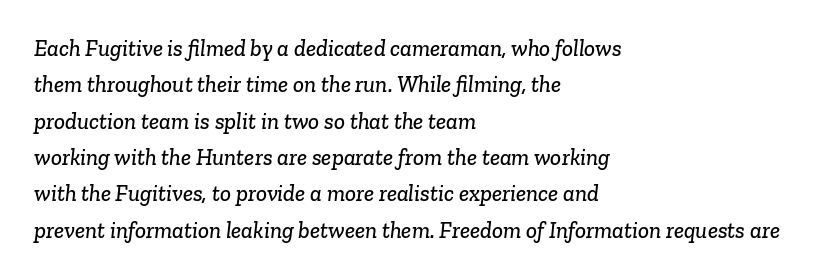
Q: Is the text underlined? A: No.
Q: How is the paragraph aligned? A: Left-aligned.
Q: Is the spacing between letters normal or unusually wide? A: Normal.
Q: Is the spacing between lines tight, normal or loose? A: Normal.
